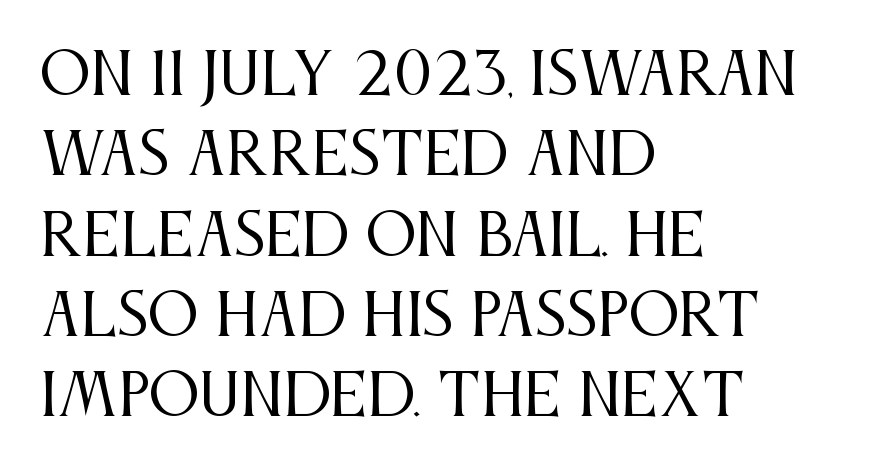
The image shows 57 px regular-weight, condensed serif type, upright; set left-aligned, normal line spacing (1.41x), normal letter spacing, not underlined; medium stroke contrast and a large x-height.
